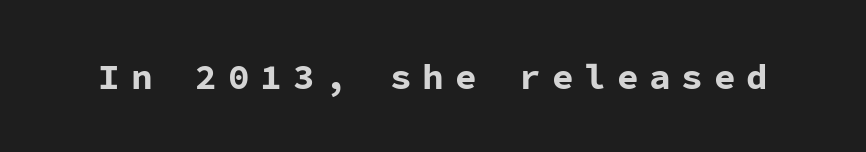
Note the uniform advance width — an 'i' takes as much space as an 'm'. The string is rendered with underlining switched off. What weight is shown? A full bold with thick strokes. The letters are spread apart with noticeably loose tracking.
